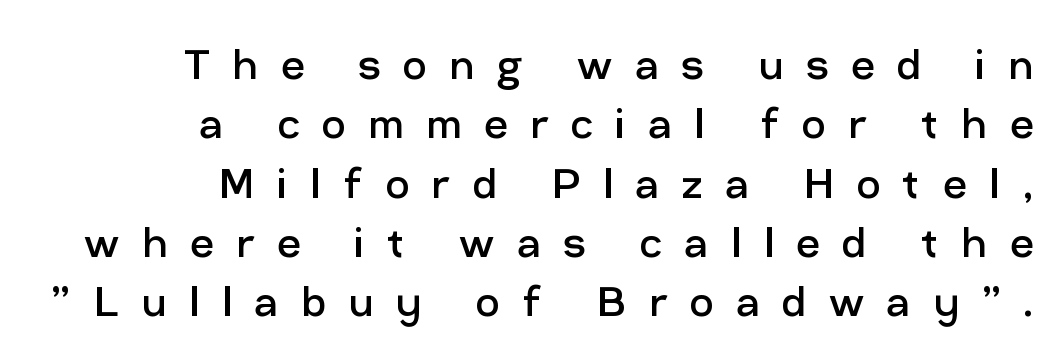
Q: Is the text bold? A: No.
Q: Is the text italic (slanted)? A: No, it is upright.
Q: Is the typeface a serif or a sans-serif typeface? A: Sans-serif.
Q: Is the text underlined? A: No.
Q: How is the paragraph aligned? A: Right-aligned.
Q: Is the spacing between letters normal or unusually wide? A: Unusually wide.
Q: Is the spacing between lines tight, normal or loose? A: Tight.
Q: Width (condensed, normal, or wide)? A: Normal.
Q: Stroke contrast? A: Low.
Q: x-height? A: Medium.
Q: Monospaced? A: No.
